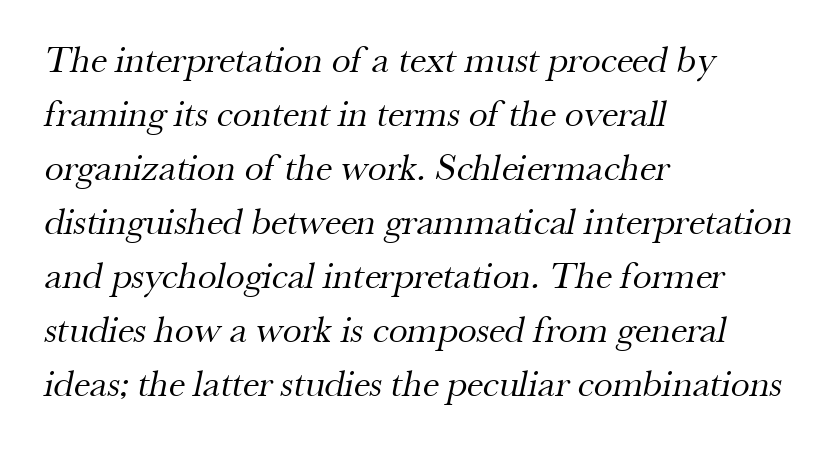
{"serif": "yes", "bold": "no", "weight": "regular", "width": "normal", "stroke_contrast": "medium", "x_height": "small", "monospaced": "no", "underline": "no", "align": "left", "line_spacing": "normal", "line_spacing_ratio": 1.42, "letter_spacing": "normal", "letter_spacing_em": 0.0, "glyph_px": 38}
